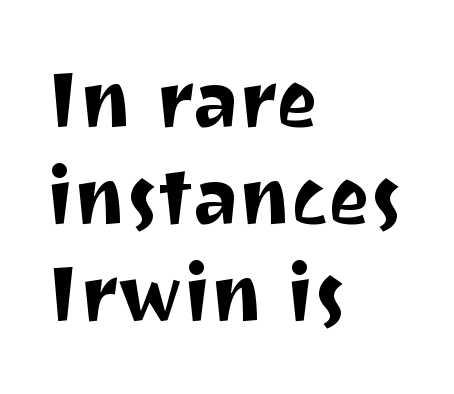
{"serif": "no", "italic": "no", "width": "normal", "stroke_contrast": "medium", "x_height": "medium", "monospaced": "no", "underline": "no", "align": "left", "line_spacing_ratio": 1.23, "letter_spacing": "normal", "letter_spacing_em": 0.0, "glyph_px": 79}
